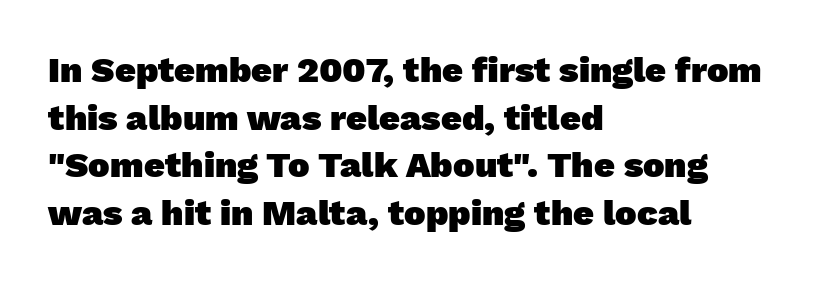
The image shows 36 px heavy sans-serif type; set left-aligned, normal line spacing (1.32x), normal letter spacing, not underlined; low stroke contrast and a medium x-height.
